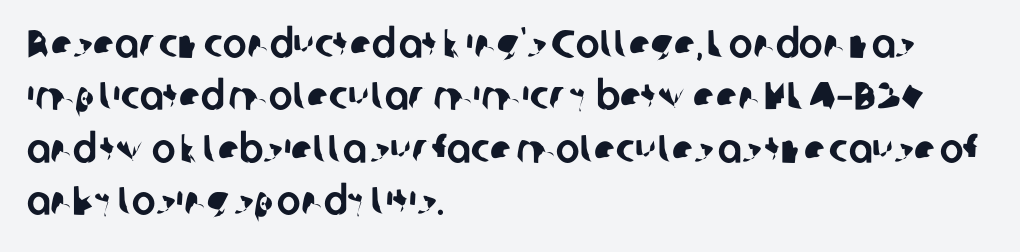
{"serif": "no", "width": "normal", "stroke_contrast": "low", "x_height": "medium", "monospaced": "no", "underline": "no", "align": "left", "line_spacing": "normal", "line_spacing_ratio": 1.31, "letter_spacing": "normal", "letter_spacing_em": 0.0, "glyph_px": 40}
